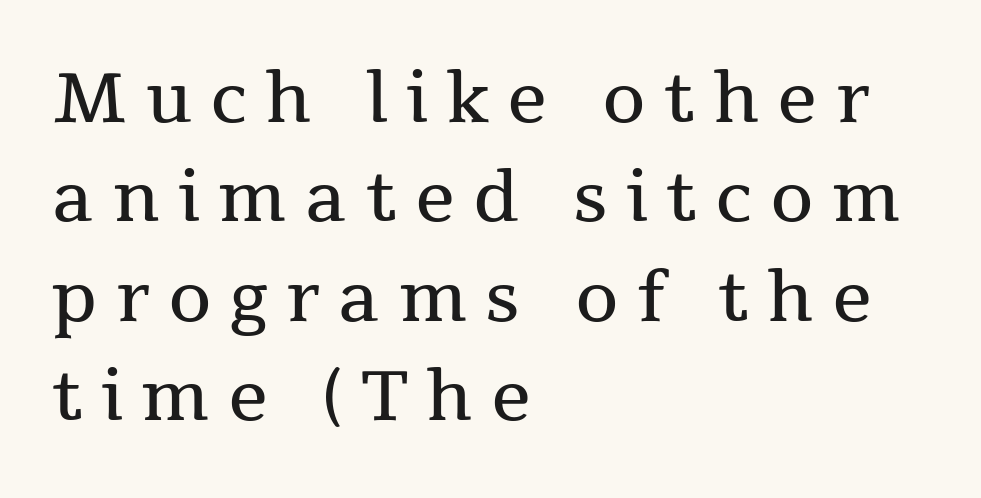
The image shows 70 px regular-weight serif type, upright; set left-aligned, normal line spacing (1.42x), unusually wide letter spacing (+0.26 em), not underlined; medium stroke contrast and a medium x-height.
